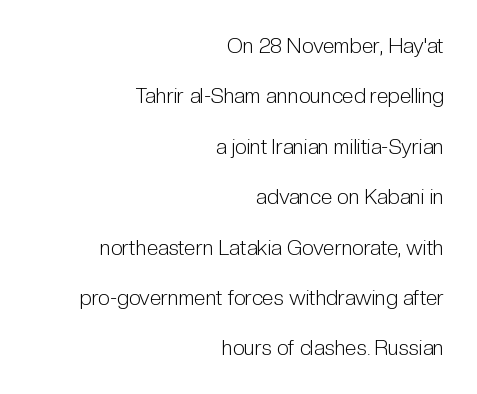
Q: Is the text bold? A: No.
Q: Is the text italic (slanted)? A: No, it is upright.
Q: Is the text underlined? A: No.
Q: How is the paragraph aligned? A: Right-aligned.
Q: Is the spacing between letters normal or unusually wide? A: Normal.
Q: Is the spacing between lines tight, normal or loose? A: Loose.
